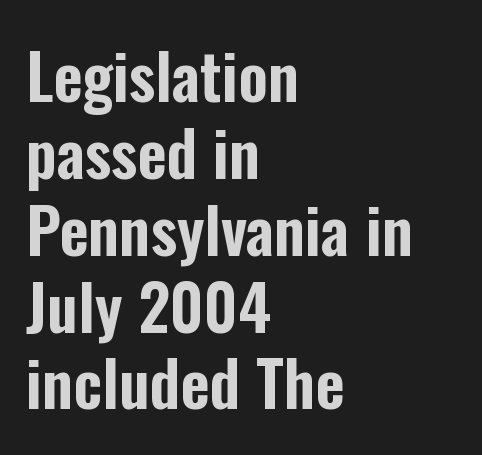
The image shows 63 px condensed sans-serif type, upright; set left-aligned, line spacing 1.22x, normal letter spacing, not underlined; low stroke contrast and a medium x-height.
